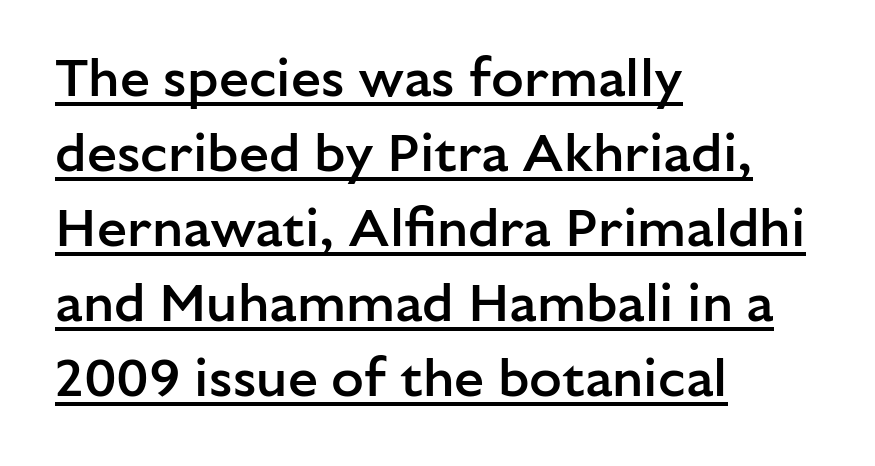
These lines were composed using upright roman letters. On the weight axis this lands at semibold, roughly 600. Baseline-to-baseline distance is the conventional proportion of letter height. Underlined type. These lines keep a tight, regular rhythm from letter to letter.
